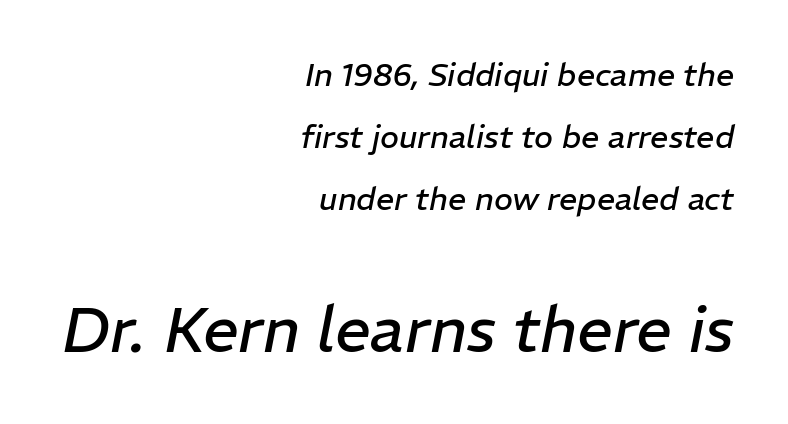
These glyphs show unthickened strokes, regular width or finer. The following chunk of copy outweighs the initial chunk in type size. Nobody touched the tracking dial on this one. Line spacing here is loose. Does the lettering tilt? It does — this is italic.
